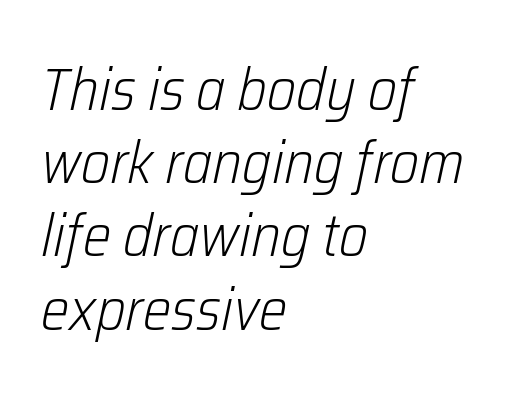
The image shows 60 px light, condensed type, italic (leaning right); set left-aligned, line spacing 1.22x, normal letter spacing, not underlined; low stroke contrast and a medium x-height.
